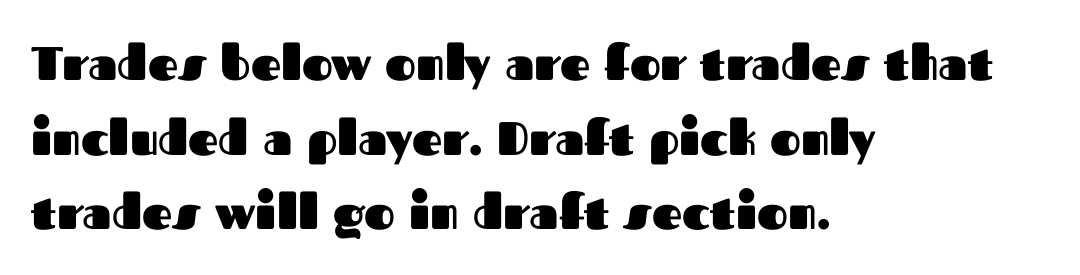
{"serif": "no", "italic": "no", "bold": "yes", "weight": "heavy", "width": "normal", "stroke_contrast": "medium", "x_height": "medium", "monospaced": "no", "underline": "no", "align": "left", "line_spacing": "normal", "line_spacing_ratio": 1.59, "letter_spacing": "normal", "letter_spacing_em": 0.0, "glyph_px": 47}
